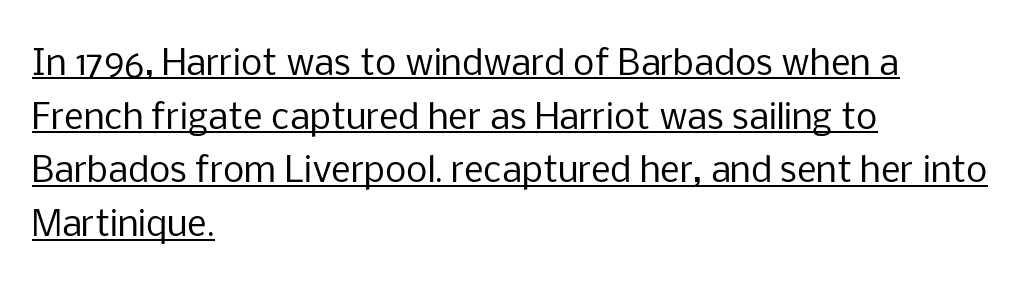
{"serif": "no", "italic": "no", "bold": "no", "weight": "regular", "width": "normal", "stroke_contrast": "low", "x_height": "medium", "monospaced": "no", "underline": "yes", "align": "left", "line_spacing": "normal", "line_spacing_ratio": 1.58, "letter_spacing": "normal", "letter_spacing_em": 0.0, "glyph_px": 34}
